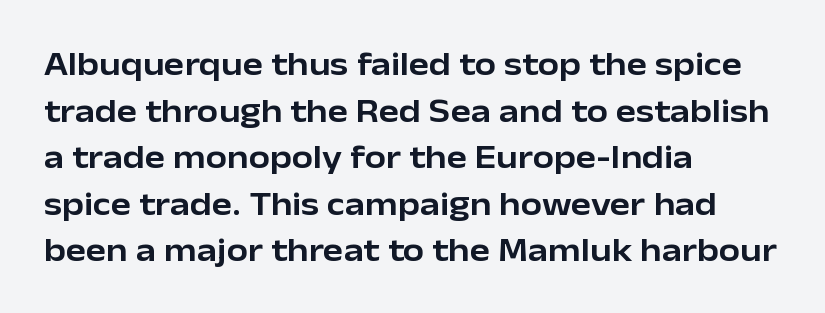
The image shows 34 px sans-serif type, upright; set left-aligned, normal line spacing (1.37x), normal letter spacing, not underlined; low stroke contrast and a medium x-height.
